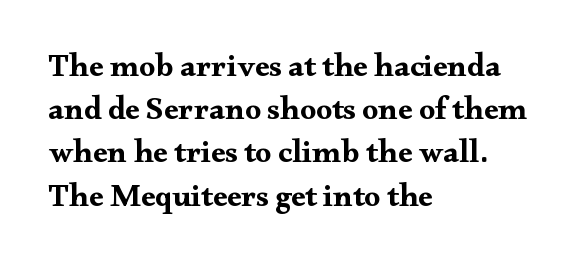
Q: Is the text bold? A: Yes.
Q: Is the text italic (slanted)? A: No, it is upright.
Q: Is the typeface a serif or a sans-serif typeface? A: Serif.
Q: Is the text underlined? A: No.
Q: How is the paragraph aligned? A: Left-aligned.
Q: Is the spacing between letters normal or unusually wide? A: Normal.
Q: Is the spacing between lines tight, normal or loose? A: Normal.
Q: Width (condensed, normal, or wide)? A: Wide.
Q: Stroke contrast? A: Medium.
Q: x-height? A: Small.
Q: Monospaced? A: No.
